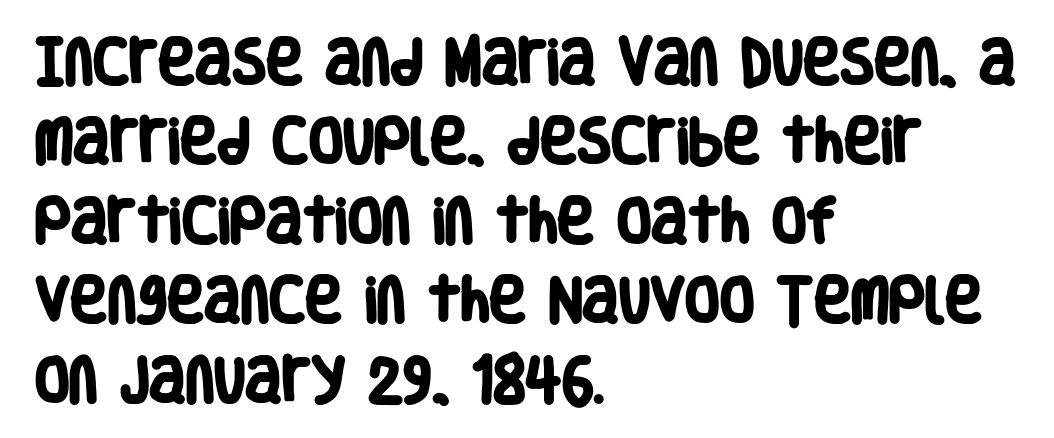
Q: Is the text bold? A: Yes.
Q: Is the typeface a serif or a sans-serif typeface? A: Sans-serif.
Q: Is the text underlined? A: No.
Q: How is the paragraph aligned? A: Left-aligned.
Q: Is the spacing between letters normal or unusually wide? A: Normal.
Q: Is the spacing between lines tight, normal or loose? A: Normal.
Q: Width (condensed, normal, or wide)? A: Condensed.
Q: Stroke contrast? A: Low.
Q: x-height? A: Large.
Q: Monospaced? A: No.
